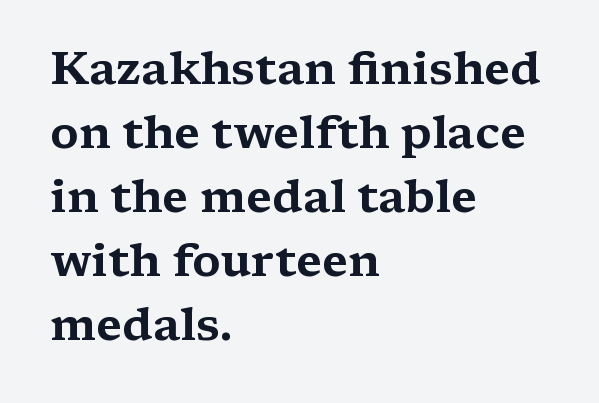
The image shows 46 px wide serif type, upright; set left-aligned, normal line spacing (1.39x), normal letter spacing, not underlined; medium stroke contrast and a medium x-height.
